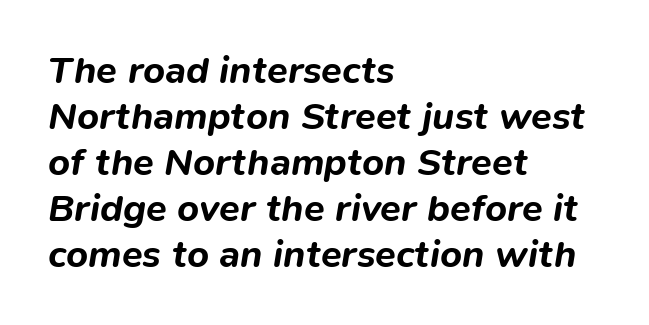
Each word holds together tightly as a unit, with standard inter-letter gaps. This is oblique type, the kind used for emphasis or titles. Visually the block forms a straight wall on the left and a jagged coastline on the right. Has an underline been added? It has not. Is the type bold? Yes — the strokes are clearly thick and heavy.
